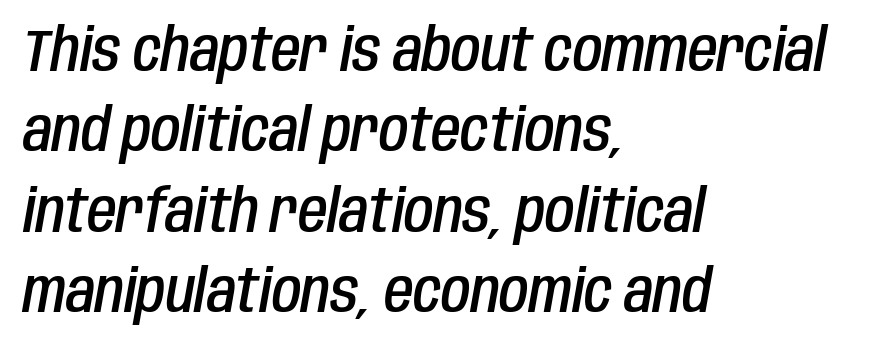
{"italic": "yes", "lean": "right", "slant_degrees": 10, "bold": "semi", "weight": "semibold", "width": "condensed", "stroke_contrast": "low", "x_height": "large", "monospaced": "no", "underline": "no", "align": "left", "line_spacing": "normal", "line_spacing_ratio": 1.34, "letter_spacing": "normal", "letter_spacing_em": 0.0, "glyph_px": 60}
